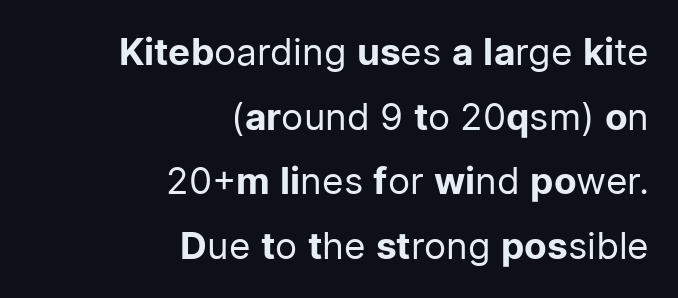
The image shows 37 px regular-weight sans-serif type, upright; set right-aligned, line spacing 1.75x, normal letter spacing, not underlined; low stroke contrast and a medium x-height.
